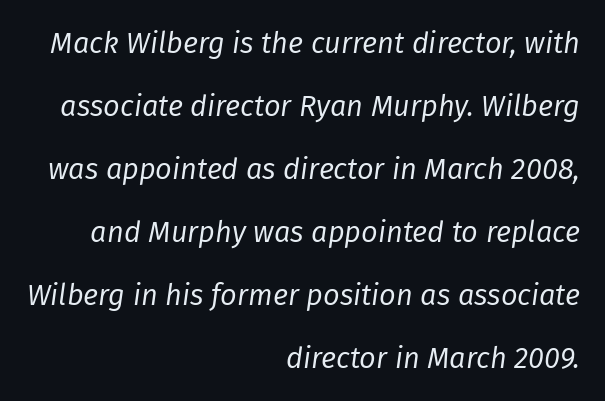
The image shows 29 px regular-weight type, italic (leaning right); set right-aligned, loose line spacing (2.17x), normal letter spacing, not underlined; low stroke contrast and a medium x-height.
